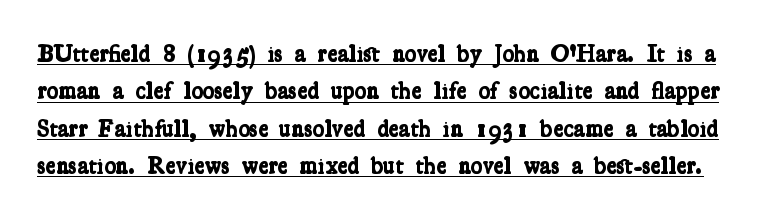
Q: Is the text bold? A: Yes.
Q: Is the text underlined? A: Yes.
Q: Is the spacing between letters normal or unusually wide? A: Normal.
Q: Is the spacing between lines tight, normal or loose? A: Normal.
